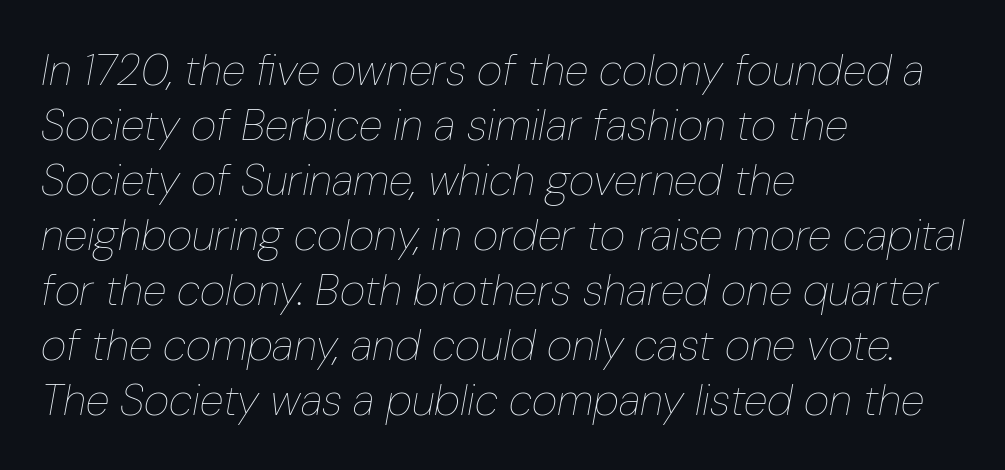
The image shows 44 px thin, condensed type, italic (leaning right); set left-aligned, normal line spacing (1.25x), normal letter spacing, not underlined; low stroke contrast and a medium x-height.
